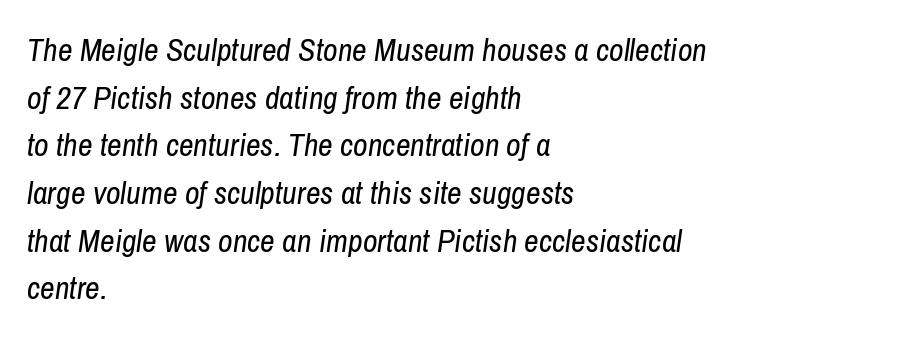
Q: Is the text bold? A: No.
Q: Is the text italic (slanted)? A: Yes, it leans right by about 8 degrees.
Q: Is the text underlined? A: No.
Q: How is the paragraph aligned? A: Left-aligned.
Q: Is the spacing between letters normal or unusually wide? A: Normal.
Q: Is the spacing between lines tight, normal or loose? A: Normal.
Q: Width (condensed, normal, or wide)? A: Condensed.
Q: Stroke contrast? A: Low.
Q: x-height? A: Medium.
Q: Monospaced? A: No.
